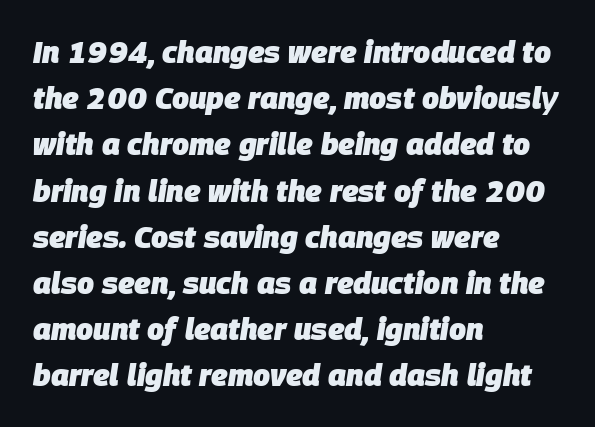
{"italic": "yes", "lean": "right", "slant_degrees": 9, "bold": "yes", "weight": "heavy", "width": "normal", "stroke_contrast": "low", "x_height": "large", "monospaced": "no", "underline": "no", "align": "left", "line_spacing": "normal", "line_spacing_ratio": 1.54, "letter_spacing": "normal", "letter_spacing_em": 0.0, "glyph_px": 30}
